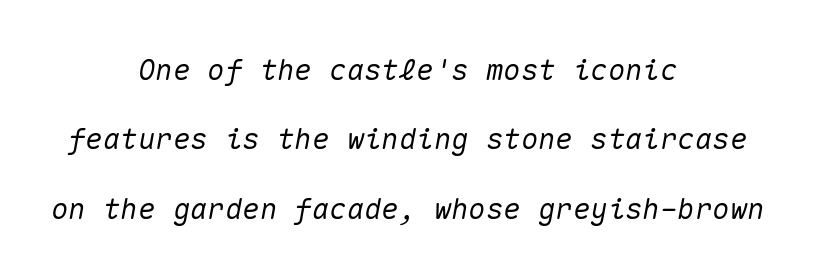
The image shows 29 px text type, italic (leaning right), monospaced; set centered, loose line spacing (2.39x), normal letter spacing, not underlined; medium stroke contrast and a medium x-height.
